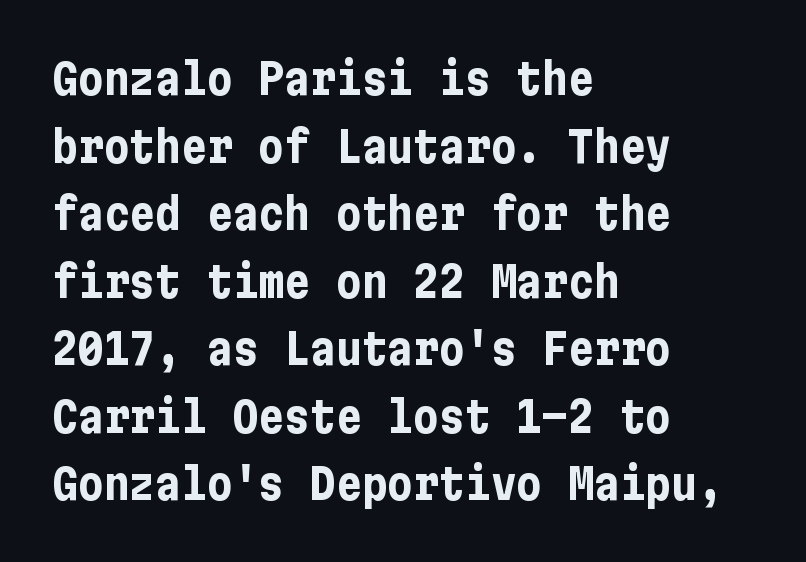
The image shows 43 px bold, condensed sans-serif type, upright; set left-aligned, normal line spacing (1.57x), normal letter spacing, not underlined; low stroke contrast and a medium x-height.
